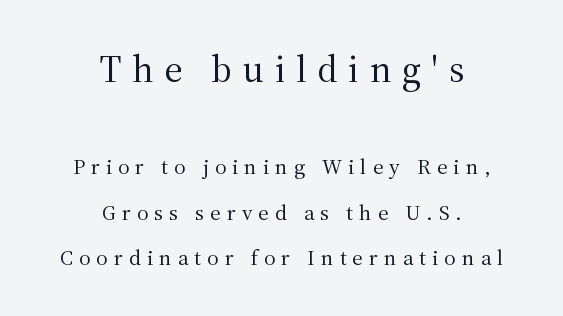
The image shows 38 px regular-weight serif type, upright; set centered, loose line spacing (2.07x), unusually wide letter spacing (+0.28 em), not underlined; the first (top) block is 1.73x larger; medium stroke contrast and a medium x-height.
